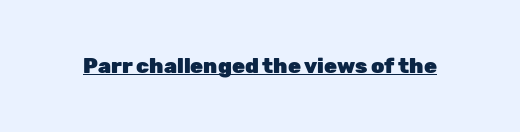
The image shows 21 px bold type, upright; set normal letter spacing, underlined.
